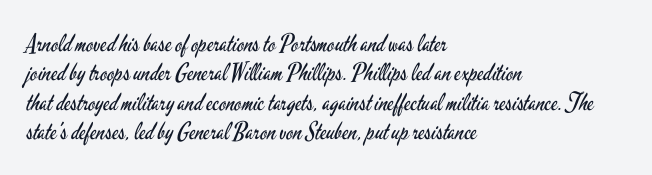
Standard letterfit; no display-style spreading of the glyphs. The space beneath each line is pristine and unruled. Counters stay open thanks to moderate or lighter strokes. A classic flush-left, rag-right setting is used for this passage.
